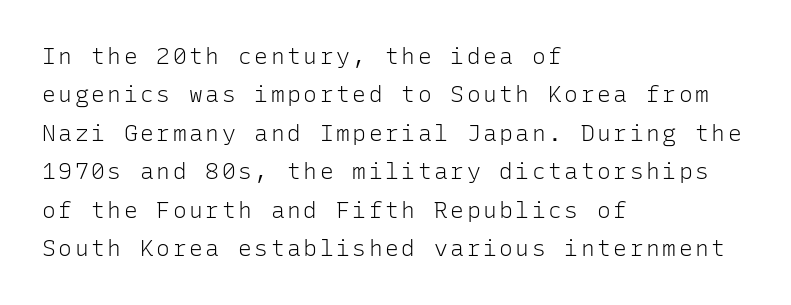
If you drew a ruler down the left edge, every line would touch it. The letters look calm and open, with moderate or lighter stems. The lettering holds an erect, upright posture throughout. Descenders are the only things crossing below the line. Whoever set this chose a conventional vertical rhythm.
